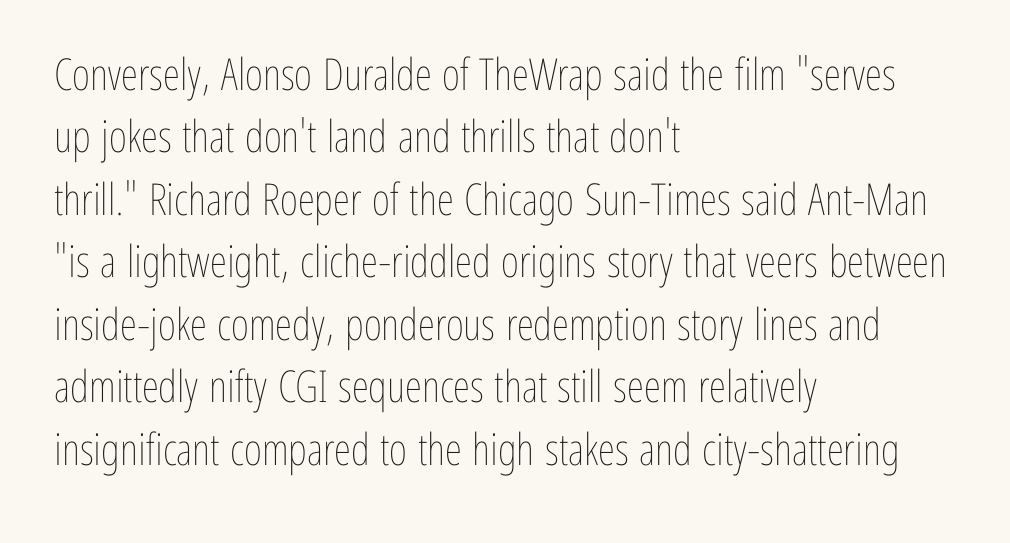
{"italic": "no", "bold": "no", "weight": "thin", "width": "condensed", "stroke_contrast": "low", "x_height": "medium", "monospaced": "no", "underline": "no", "align": "left", "line_spacing": "normal", "line_spacing_ratio": 1.42, "letter_spacing": "normal", "letter_spacing_em": 0.0, "glyph_px": 44}
